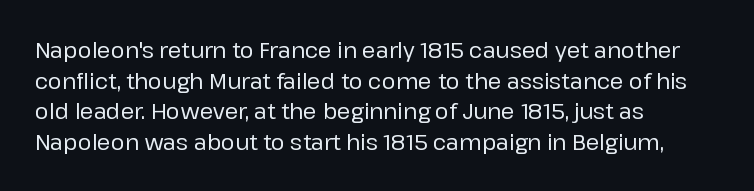
Q: Is the text italic (slanted)? A: No, it is upright.
Q: Is the text underlined? A: No.
Q: How is the paragraph aligned? A: Left-aligned.
Q: Is the spacing between letters normal or unusually wide? A: Normal.
Q: Is the spacing between lines tight, normal or loose? A: Normal.
